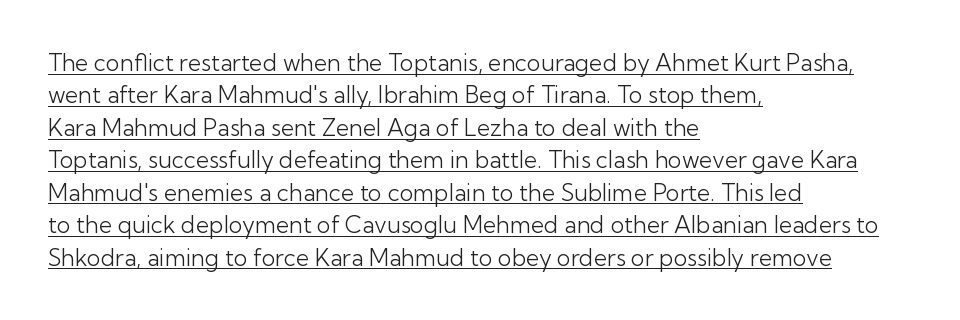
The image shows 23 px text type, upright; set left-aligned, normal line spacing (1.41x), normal letter spacing, underlined.
